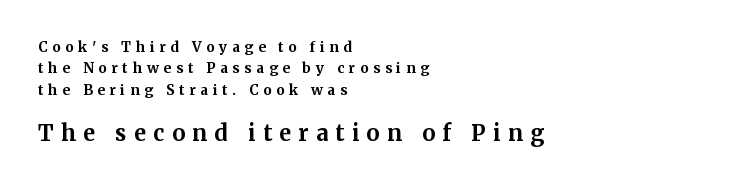
Does extra space separate the letters? Yes, quite a lot of it. Leading matches the norm, producing a regular column. Which margin do the lines hug? The left one — the right edge is uneven. A typesetter would mark this as roman, not italic.
